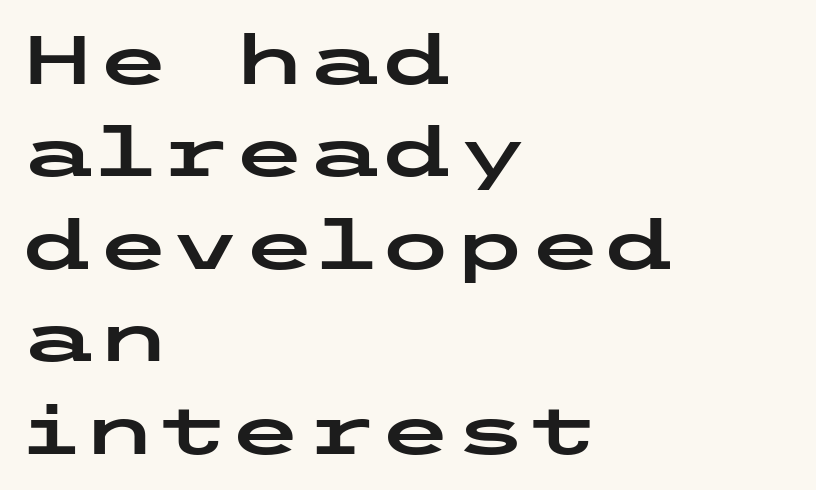
Q: Is the text italic (slanted)? A: No, it is upright.
Q: Is the typeface a serif or a sans-serif typeface? A: Sans-serif.
Q: Is the text underlined? A: No.
Q: How is the paragraph aligned? A: Left-aligned.
Q: Is the spacing between letters normal or unusually wide? A: Normal.
Q: Is the spacing between lines tight, normal or loose? A: Normal.
Q: Width (condensed, normal, or wide)? A: Wide.
Q: Stroke contrast? A: Low.
Q: x-height? A: Medium.
